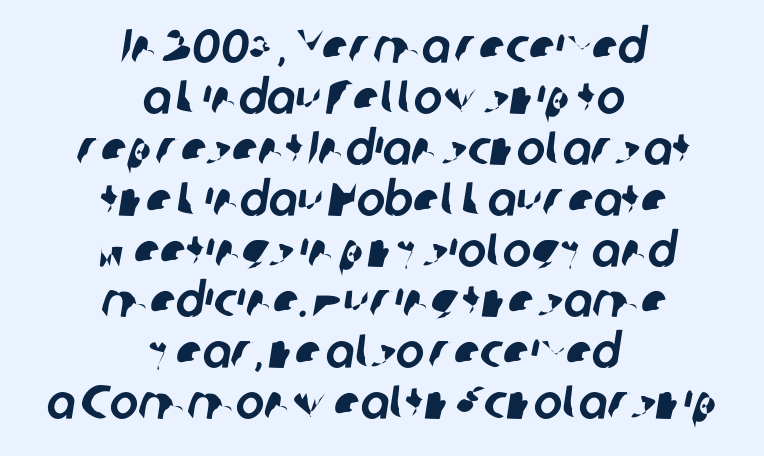
This sample uses a sans-serif face. Varying glyph widths throughout — classic text-font behaviour. The paragraph has two soft edges and a firm central axis. The passage shown stacks its lines with hardly any gap. This rendering features lettering with no underline.
